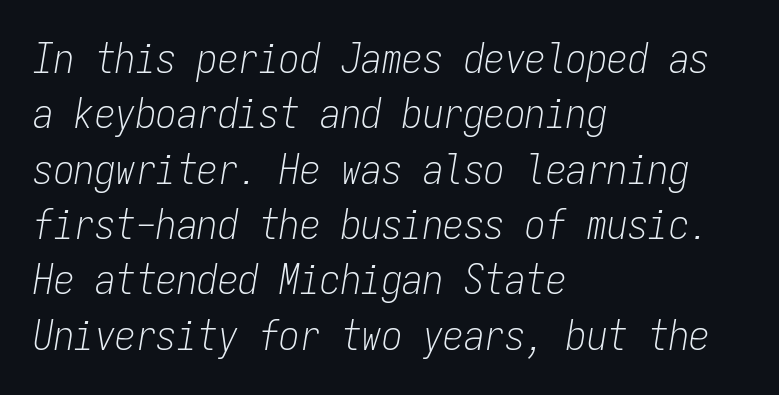
{"italic": "yes", "lean": "right", "slant_degrees": 9, "bold": "no", "weight": "light", "width": "condensed", "stroke_contrast": "low", "x_height": "medium", "monospaced": "yes", "underline": "no", "align": "left", "line_spacing": "normal", "line_spacing_ratio": 1.35, "letter_spacing": "normal", "letter_spacing_em": 0.0, "glyph_px": 41}
